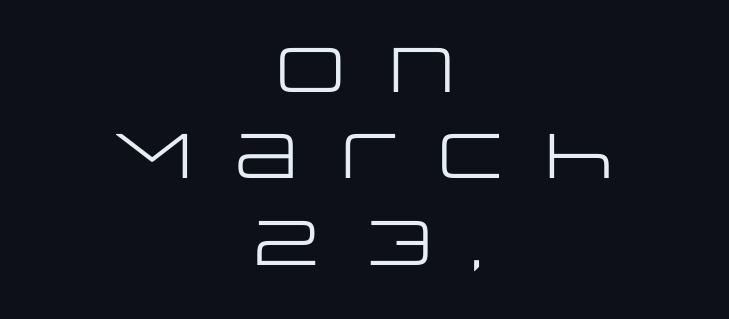
The image shows 63 px regular-weight, wide sans-serif type, upright; set centered, normal line spacing (1.37x), unusually wide letter spacing (+0.22 em), not underlined; low stroke contrast and a large x-height.
